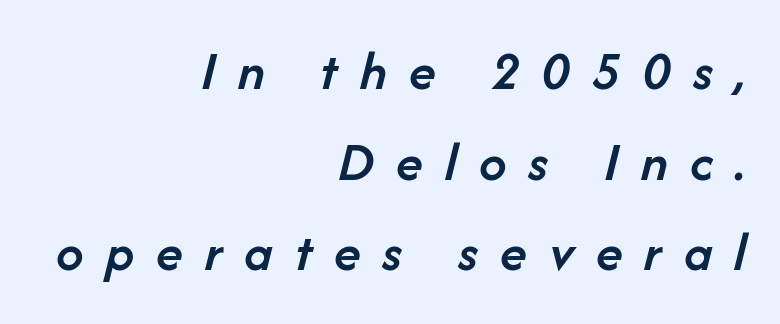
{"italic": "yes", "lean": "right", "slant_degrees": 14, "bold": "semi", "weight": "semibold", "width": "normal", "stroke_contrast": "low", "x_height": "medium", "monospaced": "no", "underline": "no", "align": "right", "line_spacing": "normal", "line_spacing_ratio": 1.65, "letter_spacing": "wide", "letter_spacing_em": 0.4, "glyph_px": 55}
